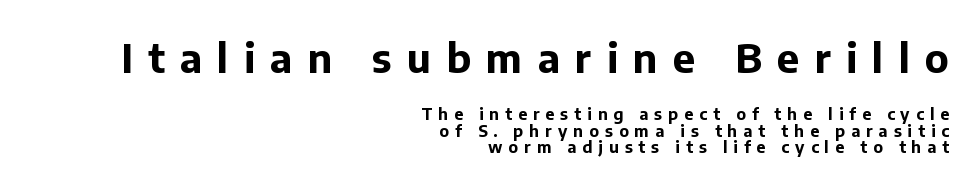
These lines are rendered in a variable-pitch font. Vertical spacing — tight. Between these two stacked blocks, the higher one wins on size. Honestly, there is no underline to notice here at all.
